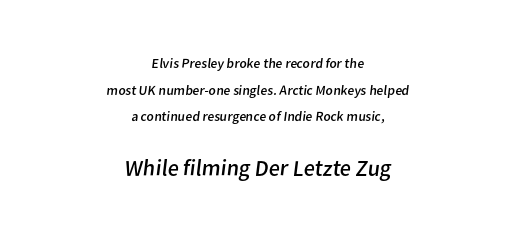
Small over large — that's the arrangement of the two blocks here. The words here are not underlined. Here the glyphs are tracked normally, forming tight word shapes. These glyphs show unthickened strokes, regular width or finer. The rag falls on both sides of this text block equally.
